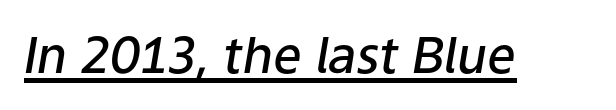
The letters advance in unequal steps, a hallmark of proportional type. Honestly, the letter spacing is just normal — you wouldn't notice it. Would a proofreader flag this as italicized? Yes. Notice how a bar underscores the lettering throughout. On the weight axis this lands at semibold, roughly 600.
